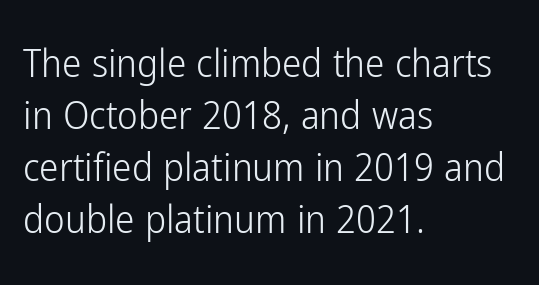
{"serif": "no", "italic": "no", "bold": "no", "weight": "light", "width": "condensed", "stroke_contrast": "low", "x_height": "medium", "monospaced": "no", "underline": "no", "align": "left", "line_spacing": "normal", "line_spacing_ratio": 1.33, "letter_spacing": "normal", "letter_spacing_em": 0.0, "glyph_px": 39}
